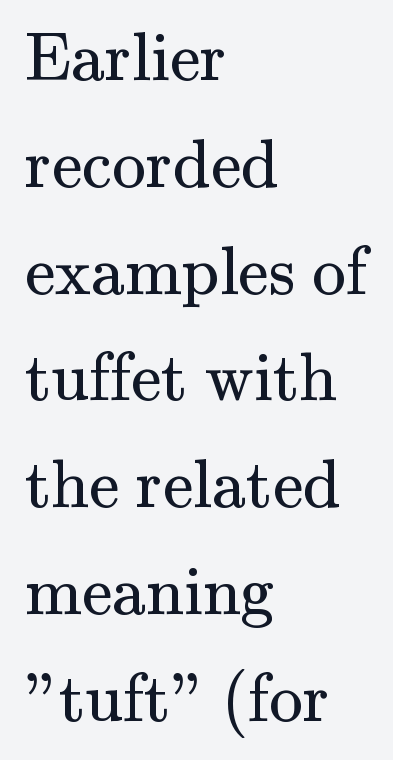
Nothing unusual about the tracking: characters are spaced as the font intends. Think of a printed novel: that variable character pitch is what you see here. Stem width sits at or under what a default text font uses. In CSS terms this would be text-align: left. The font family rendered here belongs to the serif group. It's the straight-up-and-down kind of type.
